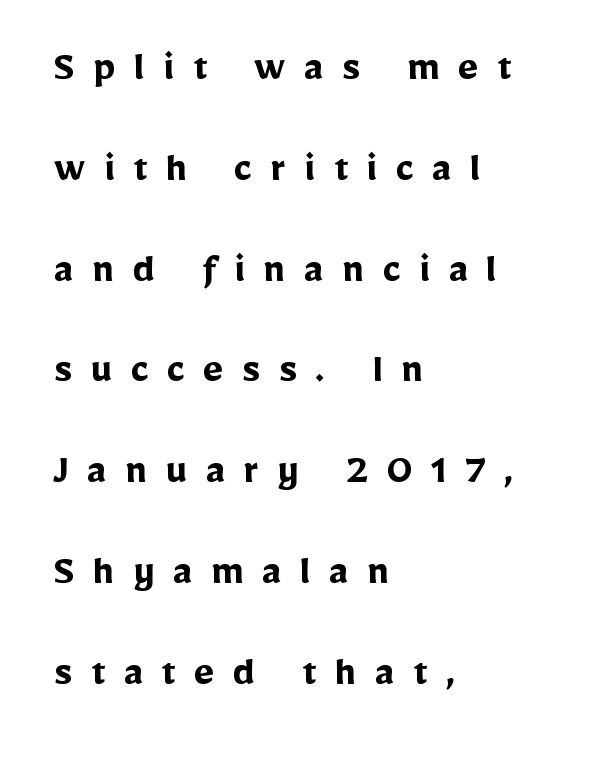
{"serif": "no", "italic": "no", "bold": "yes", "weight": "semibold", "width": "normal", "stroke_contrast": "low", "x_height": "medium", "monospaced": "no", "underline": "no", "align": "left", "line_spacing": "loose", "line_spacing_ratio": 2.29, "letter_spacing": "wide", "letter_spacing_em": 0.42, "glyph_px": 44}
